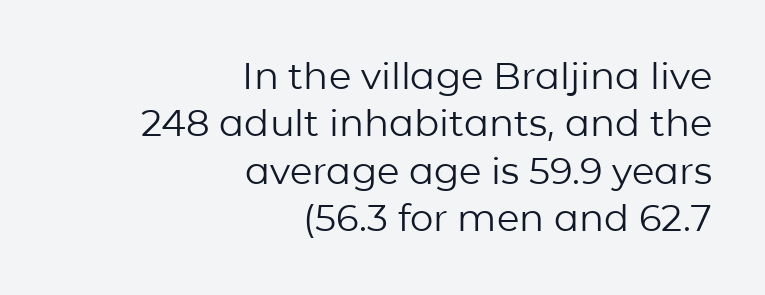
The image shows 37 px regular-weight sans-serif type, upright; set right-aligned, normal line spacing (1.28x), normal letter spacing, not underlined; low stroke contrast and a medium x-height.
